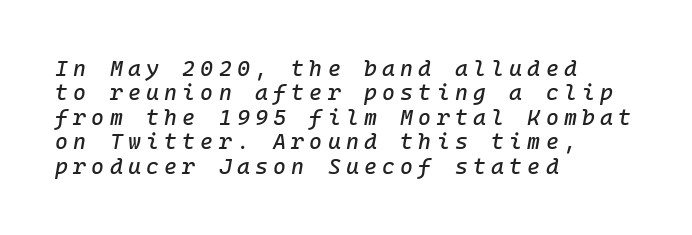
Q: Is the text italic (slanted)? A: Yes, it leans right by about 10 degrees.
Q: Is the text underlined? A: No.
Q: How is the paragraph aligned? A: Left-aligned.
Q: Is the spacing between letters normal or unusually wide? A: Unusually wide.
Q: Is the spacing between lines tight, normal or loose? A: Tight.
